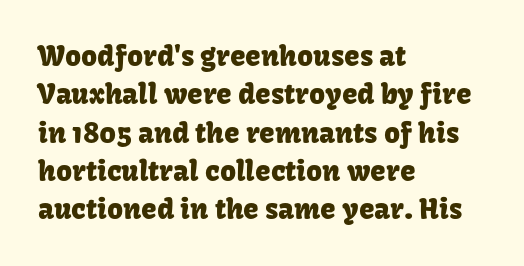
The image shows 28 px sans-serif type, upright; set left-aligned, normal line spacing (1.37x), normal letter spacing, not underlined; low stroke contrast and a medium x-height.
